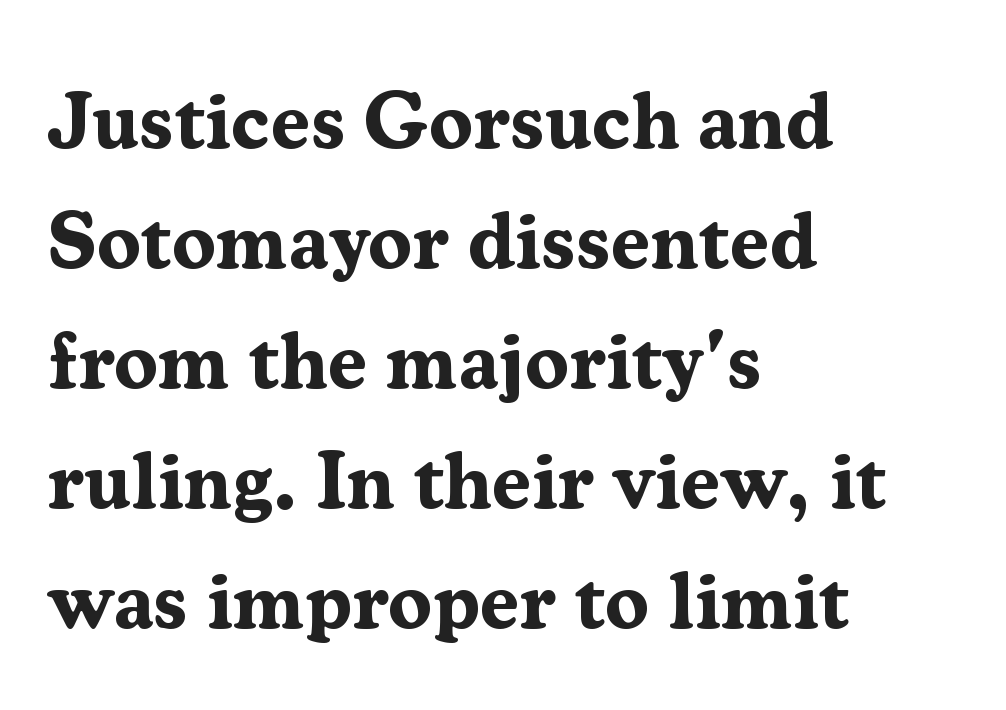
{"serif": "yes", "italic": "no", "bold": "yes", "weight": "bold", "width": "normal", "stroke_contrast": "medium", "x_height": "medium", "monospaced": "no", "underline": "no", "align": "left", "line_spacing": "normal", "line_spacing_ratio": 1.5, "letter_spacing": "normal", "letter_spacing_em": 0.0, "glyph_px": 80}
